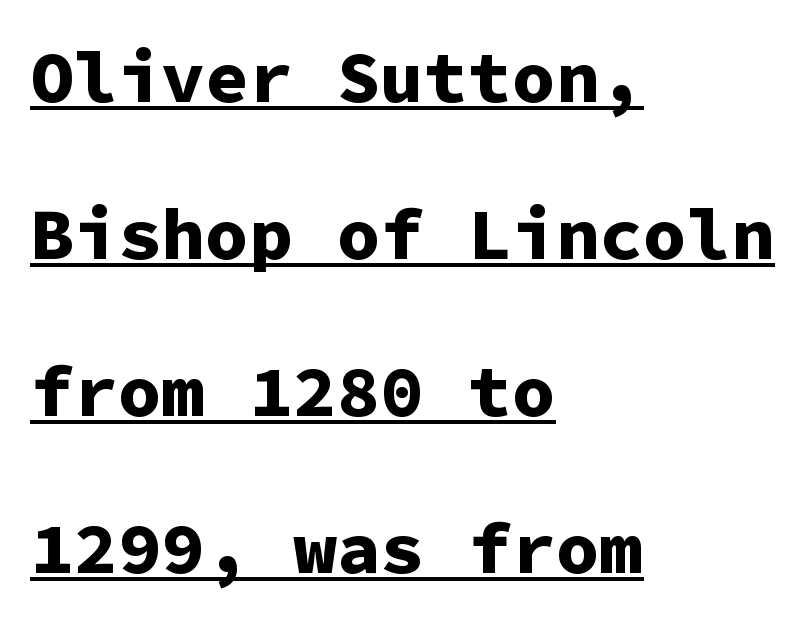
Nothing sits at the stroke ends, so this counts as sans-serif. Unlike italic type, these characters show no tilt at all. The rendering uses a large line-height, opening up the rows. Look at the stroke-to-counter ratio: heavy, a bold.
